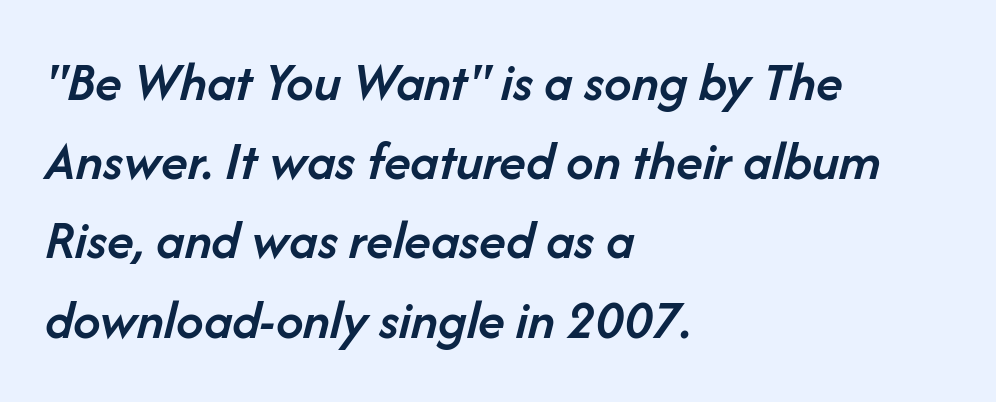
The image shows 55 px semibold type, italic (leaning right); set left-aligned, normal line spacing (1.44x), normal letter spacing, not underlined; low stroke contrast and a medium x-height.
